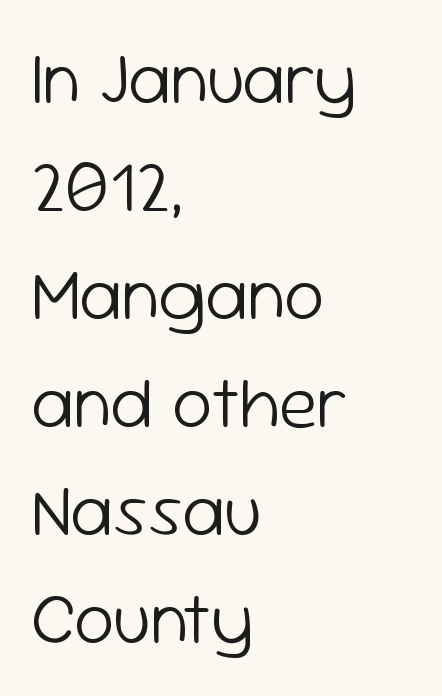
{"serif": "no", "italic": "no", "bold": "no", "weight": "light", "width": "normal", "stroke_contrast": "low", "x_height": "medium", "monospaced": "no", "underline": "no", "align": "left", "line_spacing": "normal", "line_spacing_ratio": 1.5, "letter_spacing": "normal", "letter_spacing_em": 0.0, "glyph_px": 72}
